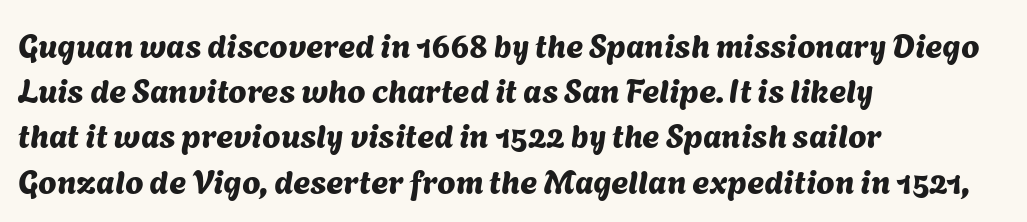
Students, note that the glyphs here touch the page at normal intervals. The text block is weighted toward the left margin, trailing off unevenly rightward. The designer went with a sans here, leaving each stem footless. Vertical spacing — default.
